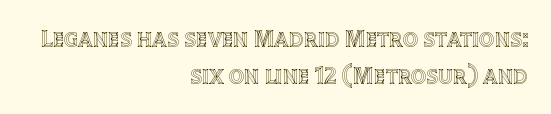
The image shows 24 px text type, upright; set right-aligned, normal line spacing (1.53x), normal letter spacing, not underlined.
